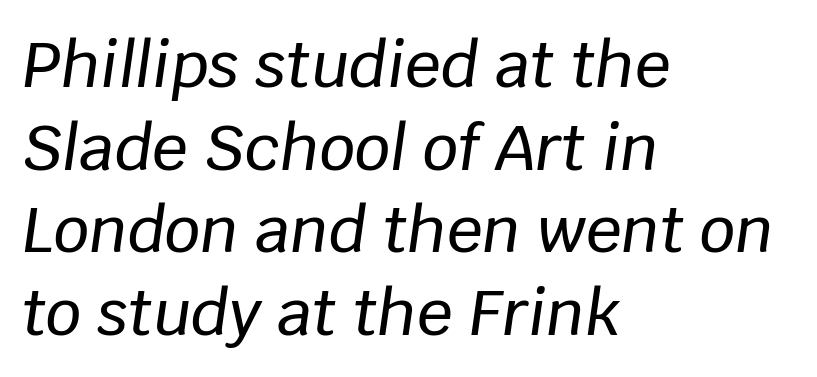
The gaps between neighbouring characters are ordinary and unremarkable. Notice how the stems are inclined rather than vertical — that's the hallmark of italics. The rendering uses natural spacing where letterforms have individual widths. Leading: standard.
